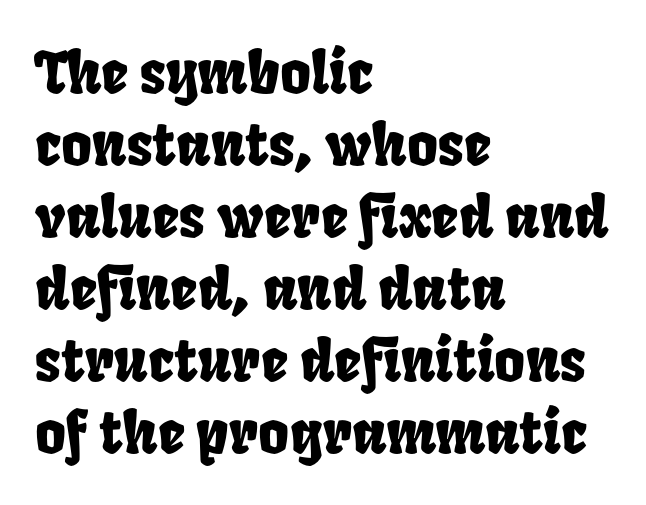
The image shows 59 px condensed type; set left-aligned, line spacing 1.22x, normal letter spacing, not underlined; low stroke contrast and a large x-height.
